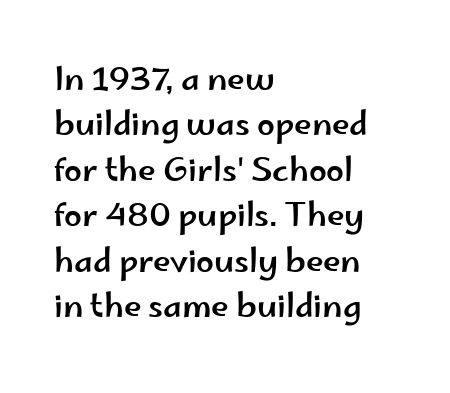
Check the space under the baseline: it is left empty. Tall strokes in this sample are plumb rather than angled. The passage is arranged the way most books set body copy — flush left. Is this a sans? Yes — the strokes have no serifs. The gaps between neighbouring characters are ordinary and unremarkable. This sample keeps an unexceptional amount of space between lines.
